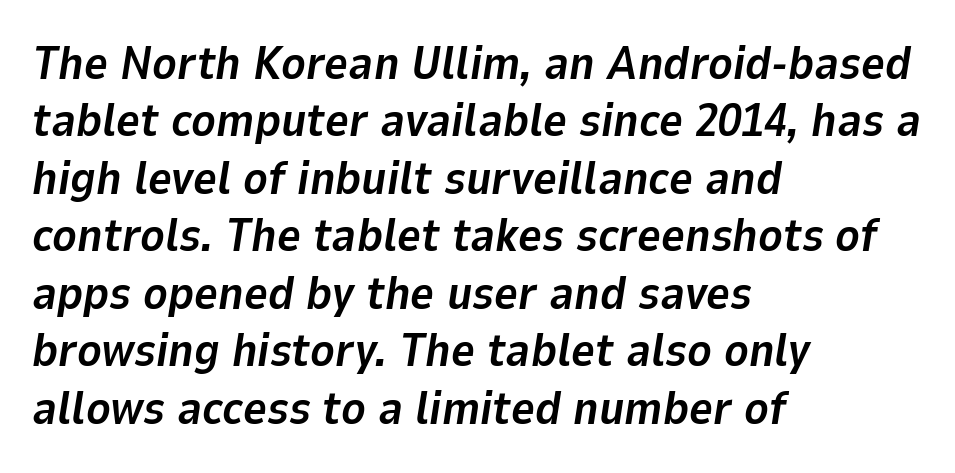
The image shows 46 px bold type, italic (leaning right); set left-aligned, normal line spacing (1.25x), normal letter spacing, not underlined; low stroke contrast and a medium x-height.
